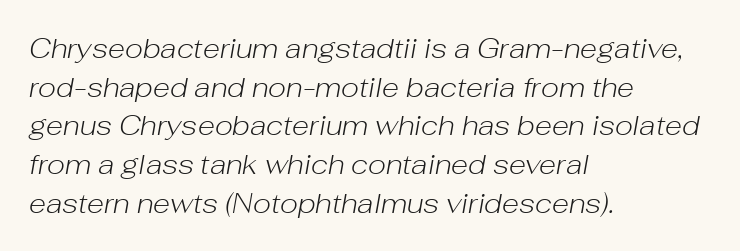
Q: Is the text bold? A: No.
Q: Is the text italic (slanted)? A: Yes, it leans right by about 10 degrees.
Q: Is the text underlined? A: No.
Q: How is the paragraph aligned? A: Left-aligned.
Q: Is the spacing between letters normal or unusually wide? A: Normal.
Q: Is the spacing between lines tight, normal or loose? A: Normal.
Q: Width (condensed, normal, or wide)? A: Normal.
Q: Stroke contrast? A: Low.
Q: x-height? A: Medium.
Q: Monospaced? A: No.
